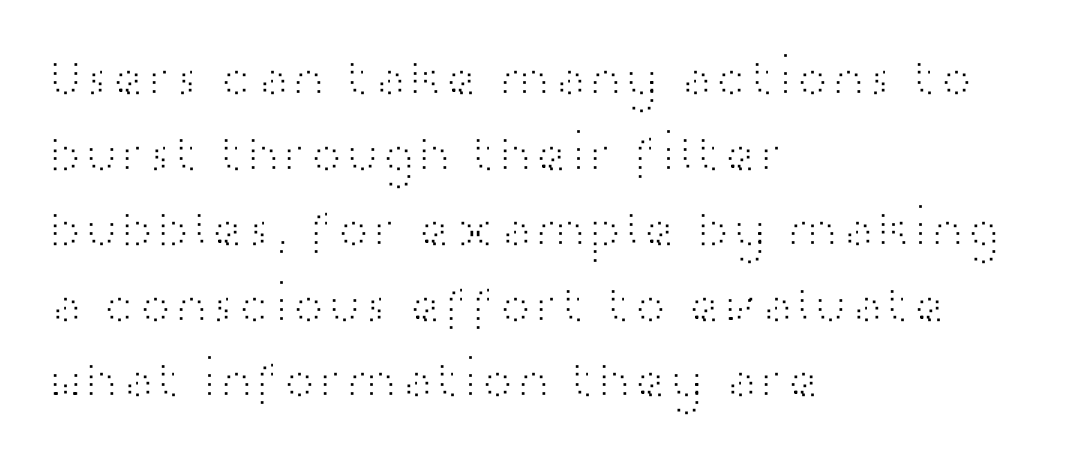
{"serif": "no", "italic": "no", "bold": "no", "weight": "light", "width": "wide", "stroke_contrast": "high", "x_height": "medium", "monospaced": "no", "underline": "no", "align": "left", "line_spacing": "normal", "line_spacing_ratio": 1.4, "letter_spacing": "normal", "letter_spacing_em": 0.0, "glyph_px": 54}
